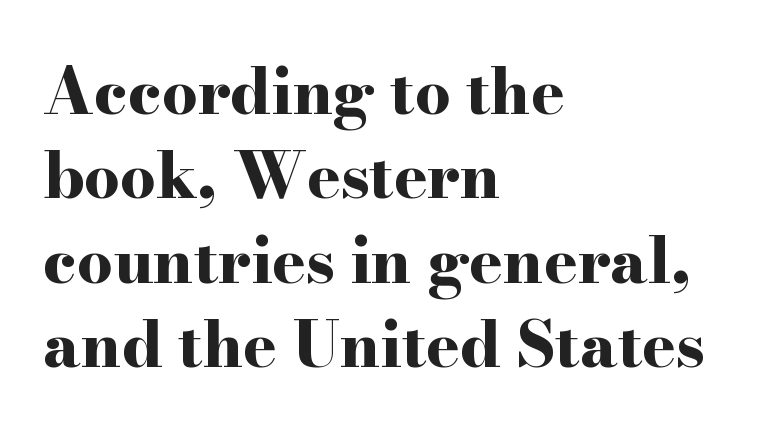
{"serif": "yes", "italic": "no", "bold": "yes", "weight": "bold", "width": "wide", "stroke_contrast": "high", "x_height": "small", "monospaced": "no", "underline": "no", "align": "left", "line_spacing": "normal", "line_spacing_ratio": 1.34, "letter_spacing": "normal", "letter_spacing_em": 0.0, "glyph_px": 63}
